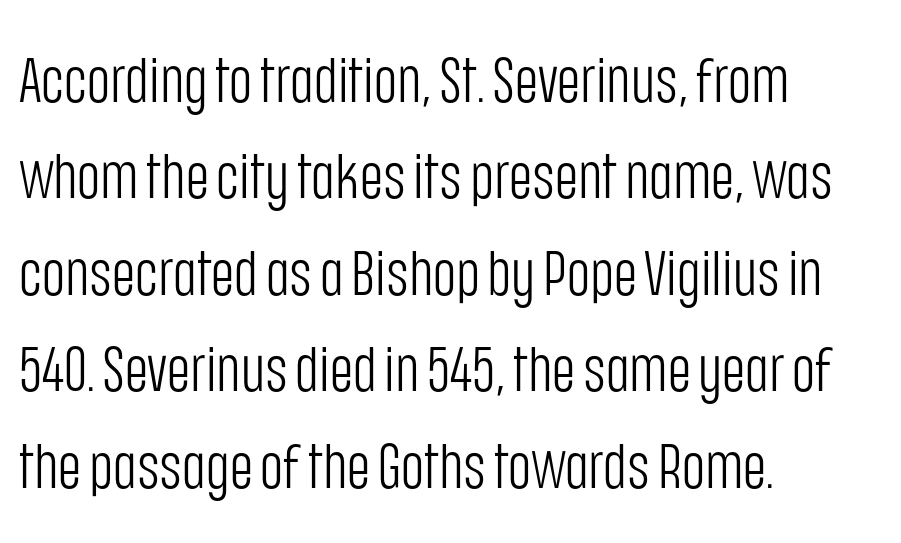
No extra tracking has been applied to these lines. These lines are composed in type without serifs. Posture: vertical. Caption: multi-line text, flush left, ragged right. The line-height multiplier appears to be the usual default.
